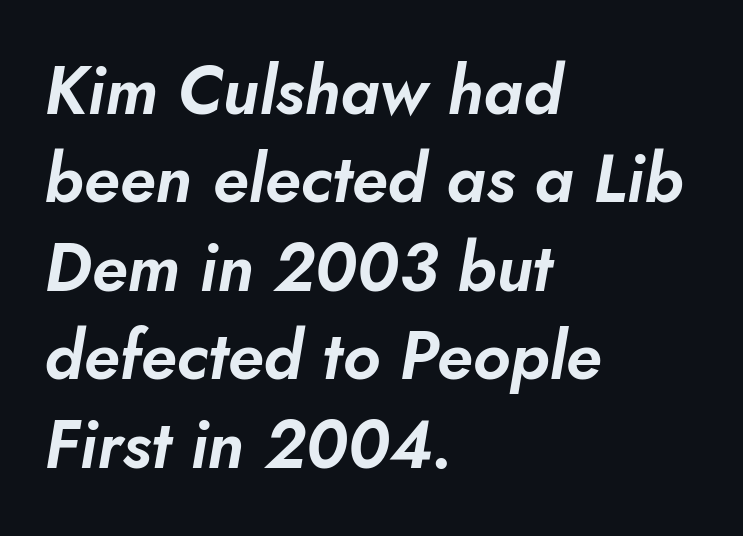
Q: Is the text italic (slanted)? A: Yes, it leans right by about 10 degrees.
Q: Is the text underlined? A: No.
Q: How is the paragraph aligned? A: Left-aligned.
Q: Is the spacing between letters normal or unusually wide? A: Normal.
Q: Is the spacing between lines tight, normal or loose? A: Normal.
Q: Width (condensed, normal, or wide)? A: Normal.
Q: Stroke contrast? A: Low.
Q: x-height? A: Small.
Q: Monospaced? A: No.
